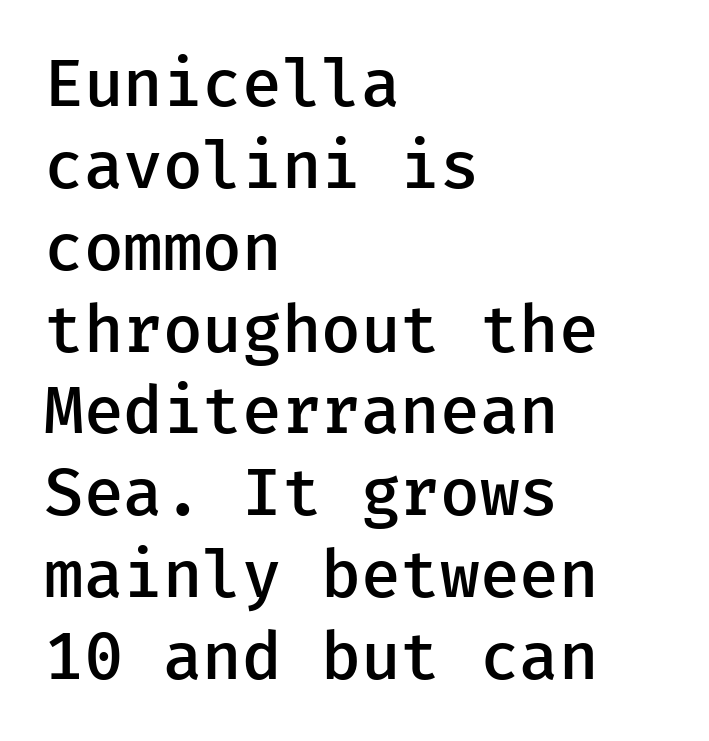
Q: Is the text bold? A: Semi-bold.
Q: Is the text italic (slanted)? A: No, it is upright.
Q: Is the typeface a serif or a sans-serif typeface? A: Sans-serif.
Q: Is the text underlined? A: No.
Q: How is the paragraph aligned? A: Left-aligned.
Q: Is the spacing between letters normal or unusually wide? A: Normal.
Q: Width (condensed, normal, or wide)? A: Normal.
Q: Stroke contrast? A: Low.
Q: x-height? A: Medium.
